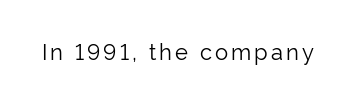
The specimen reads as upright at a glance. The face looks like a standard text weight, possibly lighter. Nobody drew a line under any word here.
